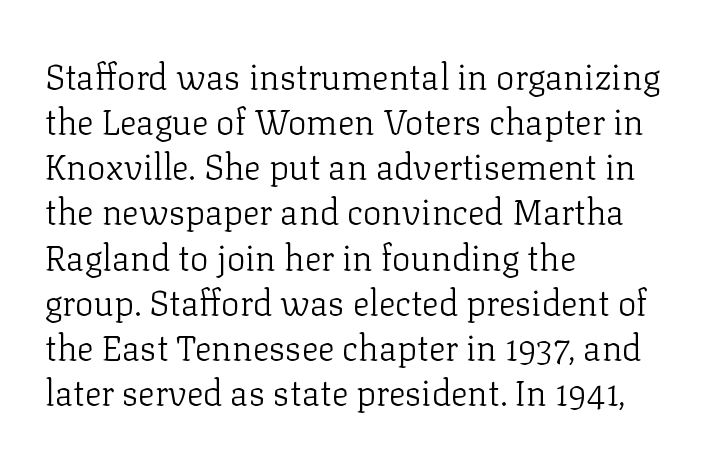
Q: Is the text bold? A: No.
Q: Is the text italic (slanted)? A: No, it is upright.
Q: Is the typeface a serif or a sans-serif typeface? A: Serif.
Q: Is the text underlined? A: No.
Q: How is the paragraph aligned? A: Left-aligned.
Q: Is the spacing between letters normal or unusually wide? A: Normal.
Q: Is the spacing between lines tight, normal or loose? A: Normal.
Q: Width (condensed, normal, or wide)? A: Normal.
Q: Stroke contrast? A: Low.
Q: x-height? A: Medium.
Q: Monospaced? A: No.
